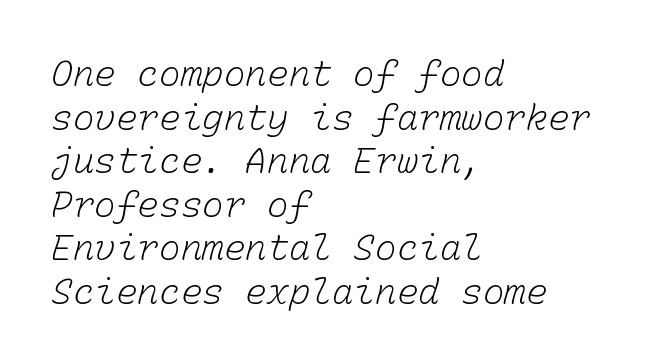
{"bold": "no", "weight": "light", "width": "normal", "stroke_contrast": "low", "x_height": "medium", "monospaced": "yes", "underline": "no", "align": "left", "line_spacing_ratio": 1.21, "letter_spacing": "normal", "letter_spacing_em": 0.0, "glyph_px": 36}
